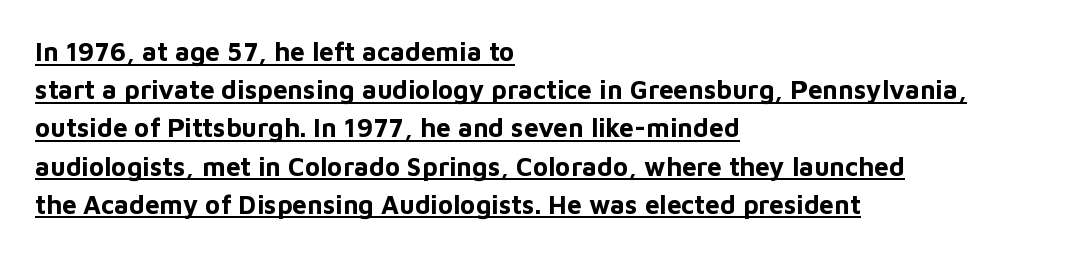
Q: Is the text bold? A: Yes.
Q: Is the text italic (slanted)? A: No, it is upright.
Q: Is the text underlined? A: Yes.
Q: How is the paragraph aligned? A: Left-aligned.
Q: Is the spacing between letters normal or unusually wide? A: Normal.
Q: Is the spacing between lines tight, normal or loose? A: Normal.
